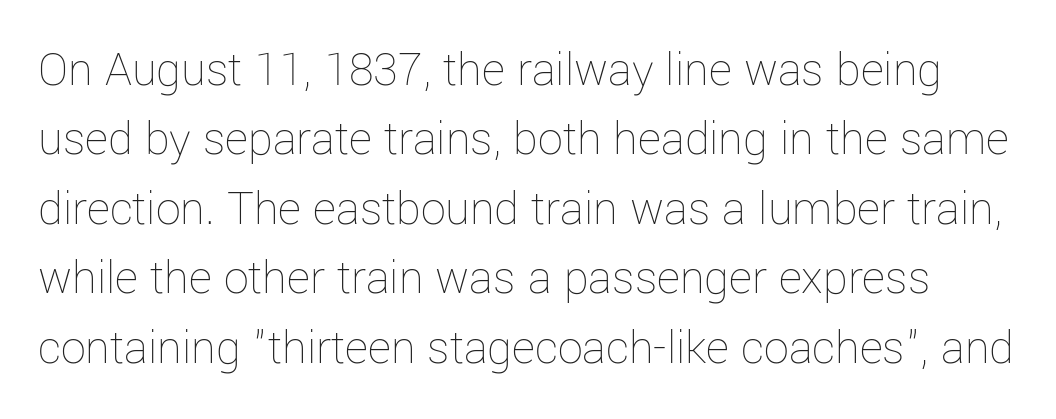
A bare baseline throughout the passage. The letters advance in unequal steps, a hallmark of proportional type. There is no visible air inserted between adjacent glyphs. The font's upright variant was chosen for this text. Notice how descenders clear the ascenders below comfortably — that's standard leading.
